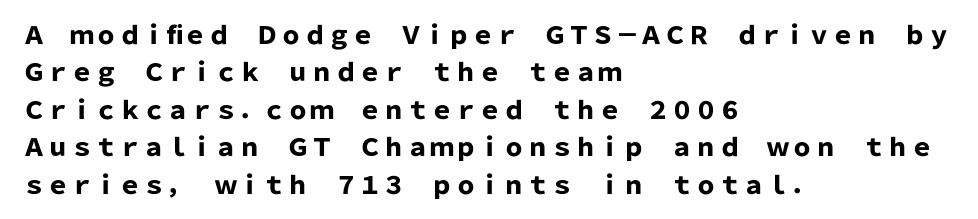
Q: Is the text bold? A: Yes.
Q: Is the text italic (slanted)? A: No, it is upright.
Q: Is the text underlined? A: No.
Q: How is the paragraph aligned? A: Left-aligned.
Q: Is the spacing between letters normal or unusually wide? A: Normal.
Q: Is the spacing between lines tight, normal or loose? A: Normal.
